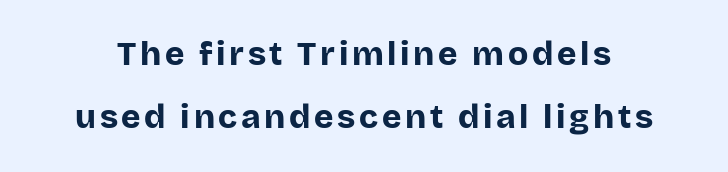
This is roman type, the default non-slanted kind. The block of text is sparse from top to bottom, with ample space between rows. Anything drawn beneath the words? Only blank space. On the weight axis this lands at bold, roughly 700. The passage shown is typeset with a sans-serif family. Here the designer chose a conventional face with non-uniform glyph widths.
